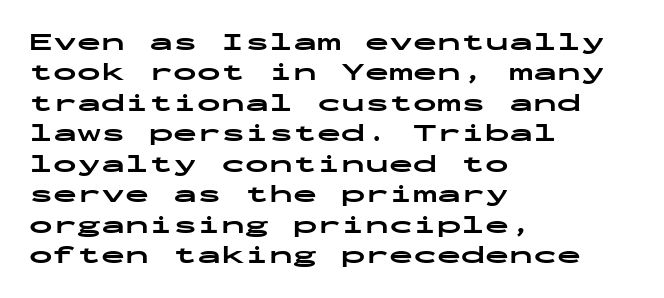
{"italic": "no", "bold": "yes", "underline": "no", "align": "left", "line_spacing": "normal", "line_spacing_ratio": 1.27, "letter_spacing": "normal", "letter_spacing_em": 0.0, "glyph_px": 24}
